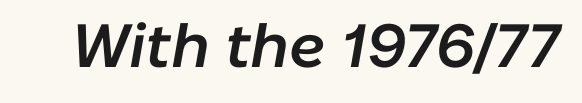
The text carries the slant typical of an italic or oblique font. Varying glyph widths throughout — classic text-font behaviour. Does extra space separate the letters? No, they use regular spacing. These words are printed semibold, heavier than regular yet not bold.
